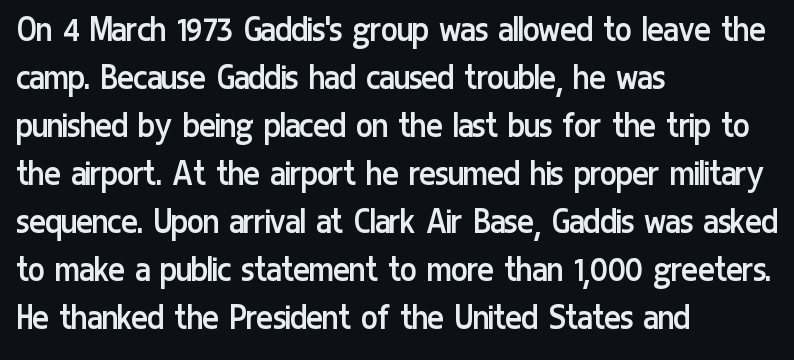
Q: Is the text bold? A: No.
Q: Is the text italic (slanted)? A: No, it is upright.
Q: Is the typeface a serif or a sans-serif typeface? A: Sans-serif.
Q: Is the text underlined? A: No.
Q: How is the paragraph aligned? A: Left-aligned.
Q: Is the spacing between letters normal or unusually wide? A: Normal.
Q: Width (condensed, normal, or wide)? A: Condensed.
Q: Stroke contrast? A: Low.
Q: x-height? A: Medium.
Q: Monospaced? A: No.
